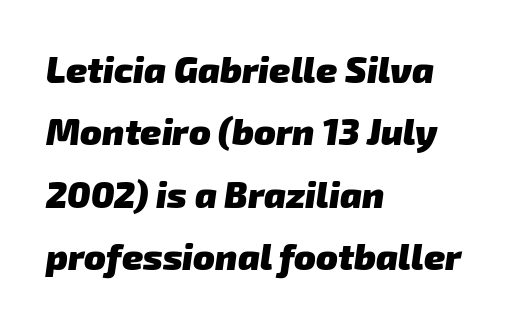
{"serif": "no", "bold": "yes", "weight": "heavy", "width": "normal", "stroke_contrast": "low", "x_height": "medium", "monospaced": "no", "underline": "no", "align": "left", "line_spacing_ratio": 1.73, "letter_spacing": "normal", "letter_spacing_em": 0.0, "glyph_px": 36}
